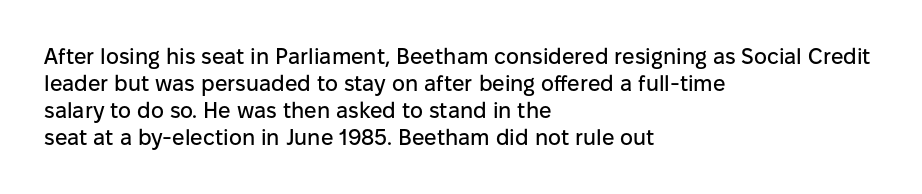
Is the block centered? No — it sits flush against the left margin. Beneath every word, the page is bare. What stands out about the letter spacing? Nothing — it is the standard amount. The lettering stays uniformly vertical, giving the passage a roman look.
